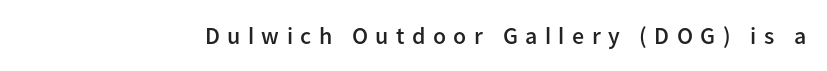
The image shows 24 px text type, upright; set unusually wide letter spacing (+0.31 em), not underlined.
